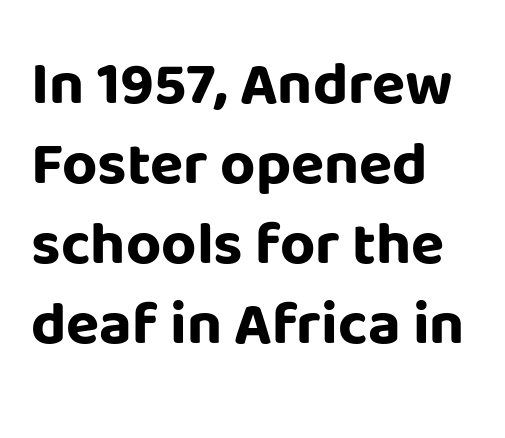
Every letter is thick-stroked: bold, no question. This sample uses a sans-serif face. The typesetter chose a ragged-right arrangement here. Does the leading feel generous? No, just average.
